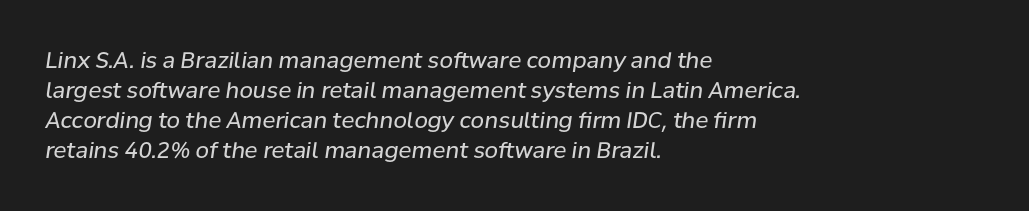
Decoration check: the copy has no underline. Weight: not bold — regular or lighter. This sample uses plain, unmodified letter spacing. A typesetter would mark this as italic.
